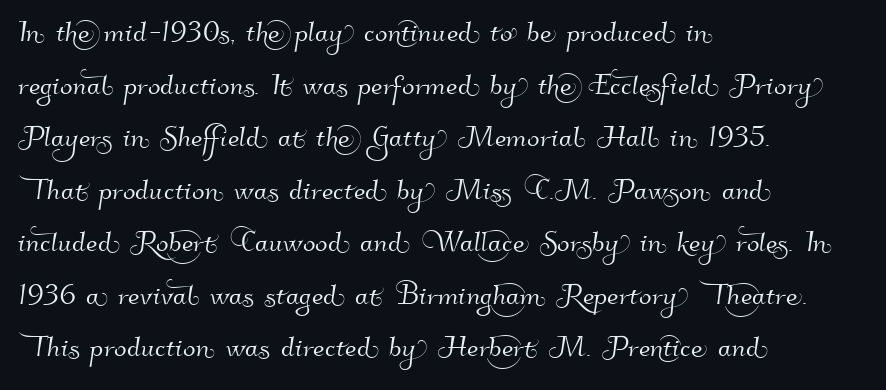
Visually the block forms a straight wall on the left and a jagged coastline on the right. I'd call this a sans setting — the letters go barefoot. Spacing verdict: proportional, widths tailored to each character. Look at the tracking — it's just the regular setting, nothing added. The words here are not underlined. Leading matches the norm, producing a regular column.
